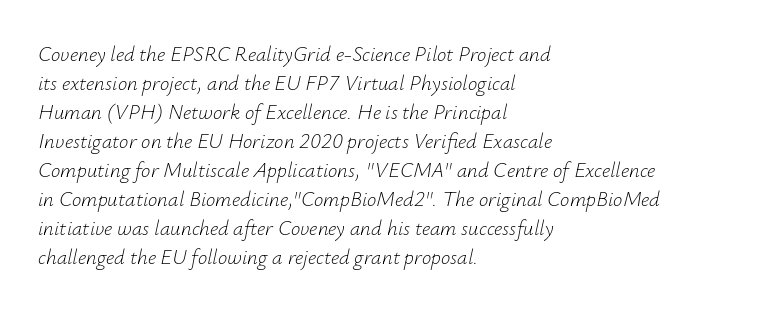
Q: Is the text bold? A: No.
Q: Is the text italic (slanted)? A: Yes, it leans right by about 12 degrees.
Q: Is the text underlined? A: No.
Q: How is the paragraph aligned? A: Left-aligned.
Q: Is the spacing between letters normal or unusually wide? A: Normal.
Q: Is the spacing between lines tight, normal or loose? A: Normal.
